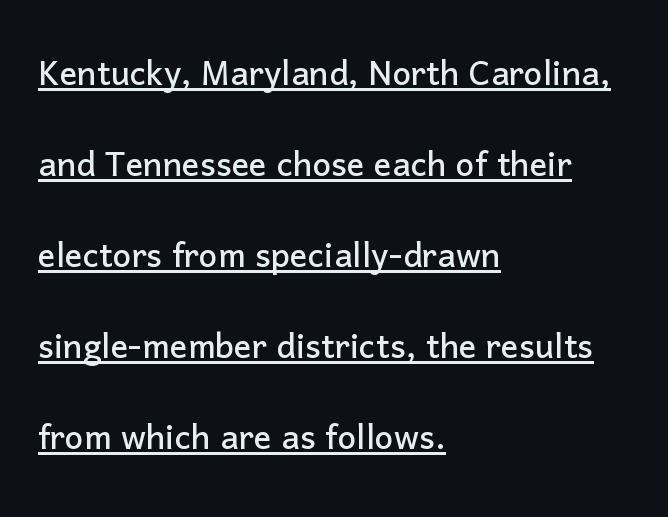
Upright lettering throughout. In terms of letterspacing, this is plain default setting. Regarding leading, the lines here are spaced well apart. The designer went with a sans here, leaving each stem footless. A typesetter would call this proportional, since set widths differ per character. Every word sits above its own underline.
